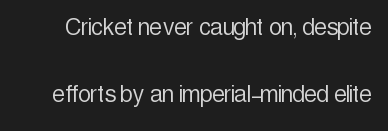
The rendering uses natural spacing where letterforms have individual widths. Counters stay open thanks to moderate or lighter strokes. Descender tails drop into unmarked territory. The typeface chosen for these lines omits serifs.
